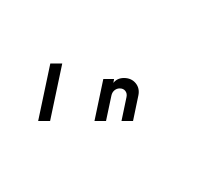
The image shows 77 px bold type, italic (leaning right); set unusually wide letter spacing (+0.47 em), not underlined; low stroke contrast and a medium x-height.
